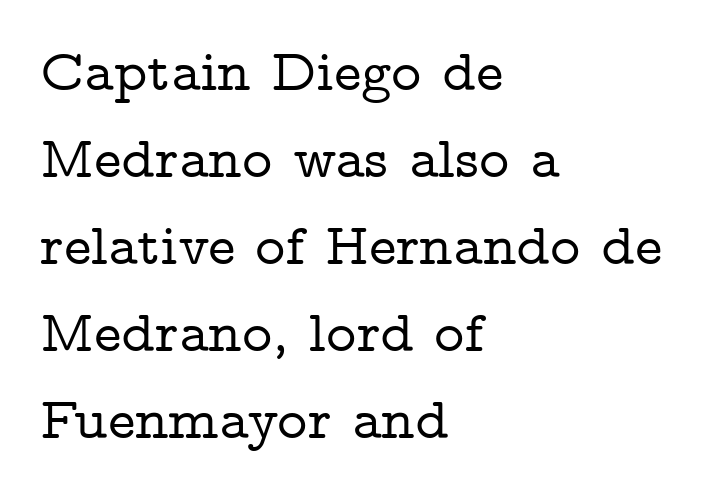
Q: Is the text italic (slanted)? A: No, it is upright.
Q: Is the typeface a serif or a sans-serif typeface? A: Serif.
Q: Is the text underlined? A: No.
Q: How is the paragraph aligned? A: Left-aligned.
Q: Is the spacing between letters normal or unusually wide? A: Normal.
Q: Is the spacing between lines tight, normal or loose? A: Normal.
Q: Width (condensed, normal, or wide)? A: Wide.
Q: Stroke contrast? A: Low.
Q: x-height? A: Medium.
Q: Monospaced? A: No.
